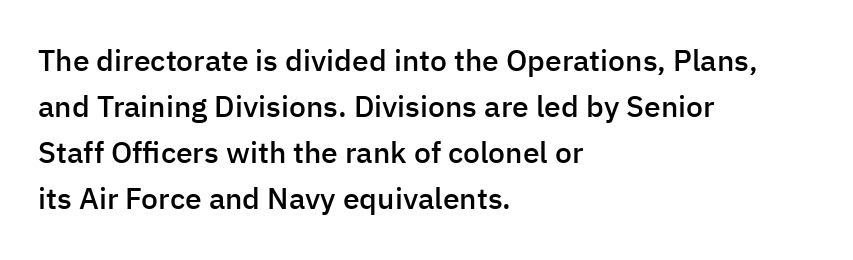
Q: Is the text bold? A: Semi-bold.
Q: Is the text italic (slanted)? A: No, it is upright.
Q: Is the typeface a serif or a sans-serif typeface? A: Sans-serif.
Q: Is the text underlined? A: No.
Q: How is the paragraph aligned? A: Left-aligned.
Q: Is the spacing between letters normal or unusually wide? A: Normal.
Q: Is the spacing between lines tight, normal or loose? A: Normal.
Q: Width (condensed, normal, or wide)? A: Normal.
Q: Stroke contrast? A: Low.
Q: x-height? A: Medium.
Q: Monospaced? A: No.
